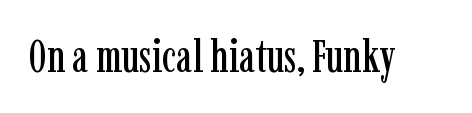
The image shows 45 px condensed serif type, upright; set normal letter spacing, not underlined; low stroke contrast and a medium x-height.
